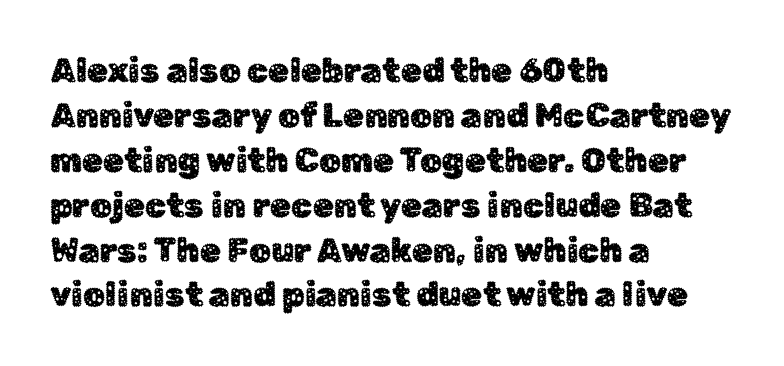
{"serif": "no", "italic": "no", "width": "normal", "stroke_contrast": "low", "x_height": "medium", "monospaced": "no", "underline": "no", "align": "left", "line_spacing": "normal", "line_spacing_ratio": 1.32, "letter_spacing": "normal", "letter_spacing_em": 0.0, "glyph_px": 34}
